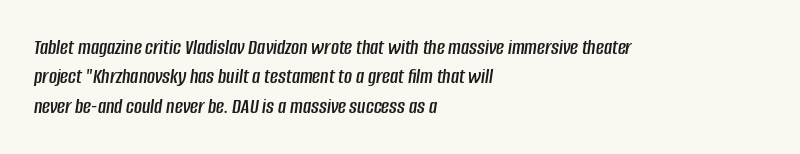
{"italic": "yes", "lean": "right", "slant_degrees": 8, "underline": "no", "align": "left", "line_spacing": "normal", "line_spacing_ratio": 1.34, "letter_spacing": "normal", "letter_spacing_em": 0.0, "glyph_px": 22}
